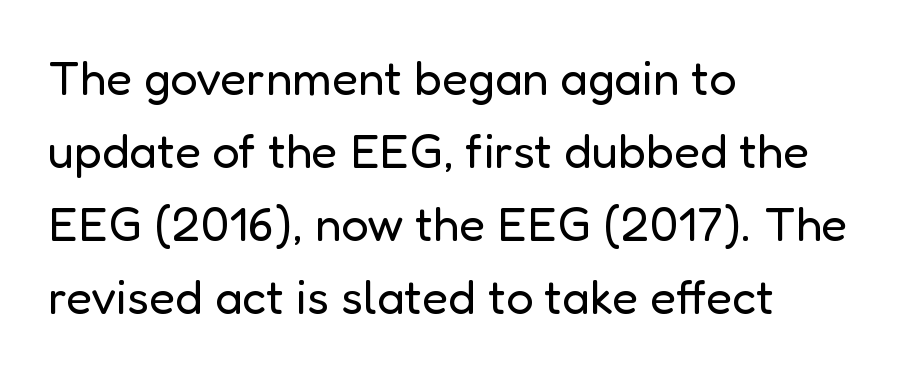
{"serif": "no", "italic": "no", "bold": "no", "weight": "regular", "width": "normal", "stroke_contrast": "low", "x_height": "medium", "monospaced": "no", "underline": "no", "align": "left", "line_spacing": "normal", "line_spacing_ratio": 1.52, "letter_spacing": "normal", "letter_spacing_em": 0.0, "glyph_px": 48}
